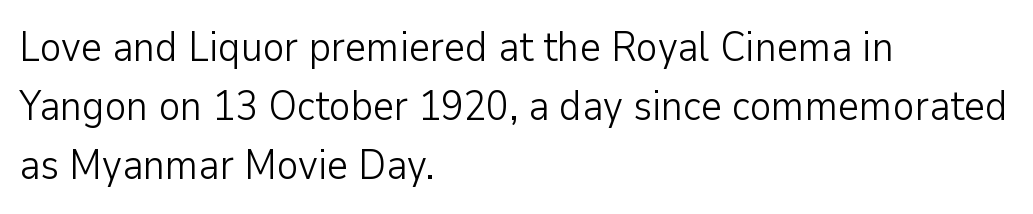
Characters follow at the spacing the type designer built in. Nope, not italic — everything's standing straight. The specimen omits any rule beneath the text block's lines. Type style note: lacks serifs. In terms of leading, this rendering sits right in the middle.
